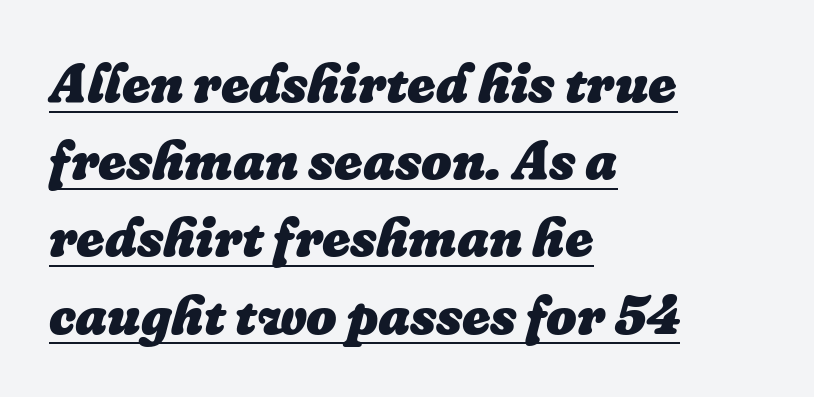
The image shows 54 px heavy type, italic (leaning right); set left-aligned, normal line spacing (1.43x), normal letter spacing, underlined; low stroke contrast and a medium x-height.
